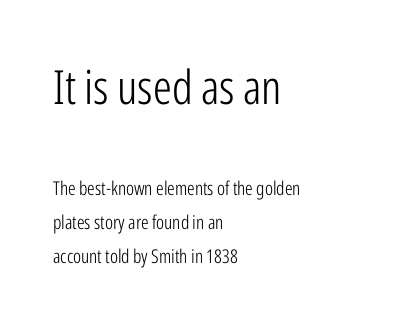
Italic: no, the glyphs are upright roman. The lines in this sample share a left origin and differ only in where they stop. Weight class: somewhere from thin through regular. The letters in the upper block stand taller than those in the block below. The type is set solid horizontally, with unmodified tracking.
